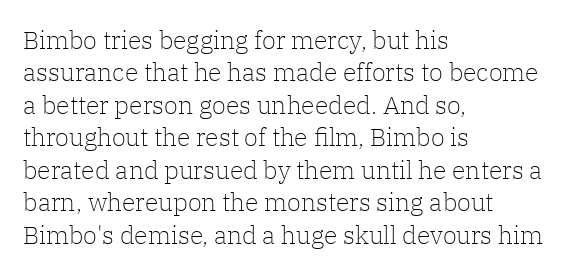
The words here are not underlined. Whoever set this chose a conventional vertical rhythm. Honestly, the letter spacing is just normal — you wouldn't notice it. Tall strokes in this sample are plumb rather than angled. Compared with a centered layout, this one pins lines to the left instead. The weight tops out at a normal text grade.
